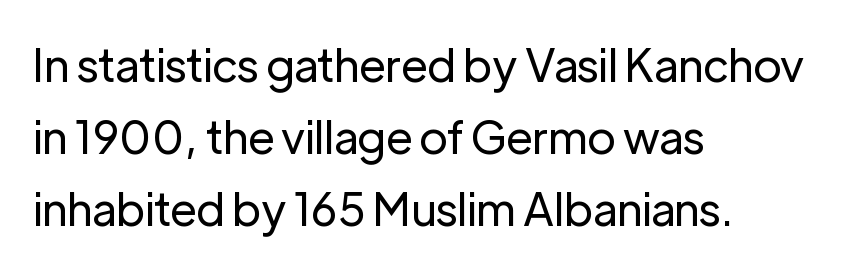
No italicization has been applied; the sample stays upright. The tracking reads as untouched default to a designer's eye. Beneath every word, the page is bare. The letters carry no serifs — their stems end cleanly without finishing strokes.
